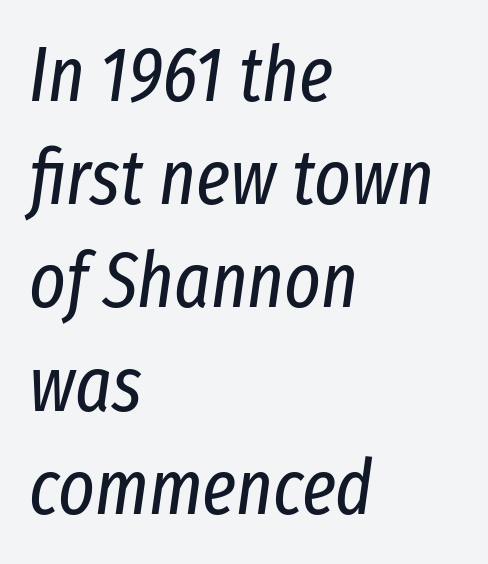
{"italic": "yes", "lean": "right", "slant_degrees": 8, "bold": "no", "weight": "regular", "width": "condensed", "stroke_contrast": "low", "x_height": "medium", "monospaced": "no", "underline": "no", "align": "left", "line_spacing": "normal", "line_spacing_ratio": 1.34, "letter_spacing": "normal", "letter_spacing_em": 0.0, "glyph_px": 77}
